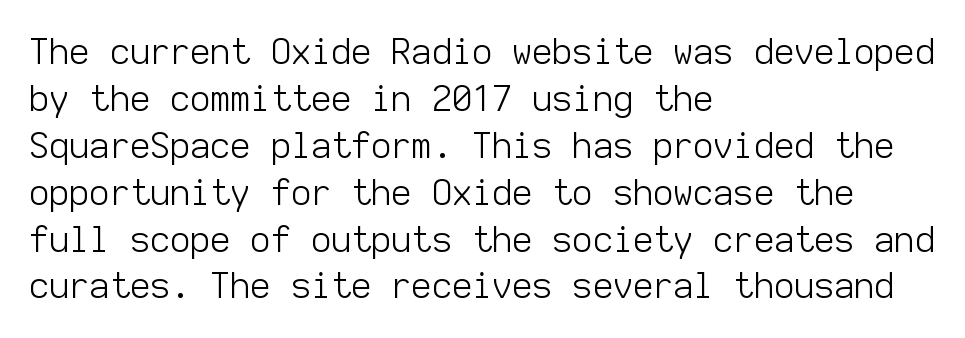
The rows are spaced the way most documents space them. This reads as an unemphasized weight, regular at the heaviest. Short and long lines alike share a common starting point at left. Unmarked baselines from the first word to the last. The rendering uses typewriter-style spacing with identical character cells. The characters display no serif detailing; their extremities are plain.
